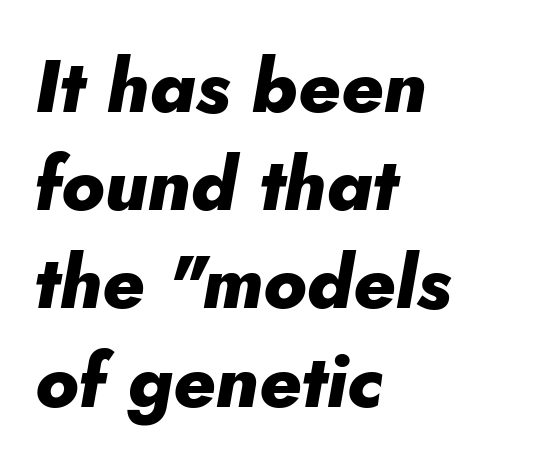
{"italic": "yes", "lean": "right", "slant_degrees": 10, "bold": "yes", "weight": "heavy", "width": "normal", "stroke_contrast": "low", "x_height": "small", "monospaced": "no", "underline": "no", "align": "left", "line_spacing": "normal", "line_spacing_ratio": 1.31, "letter_spacing": "normal", "letter_spacing_em": 0.0, "glyph_px": 75}
